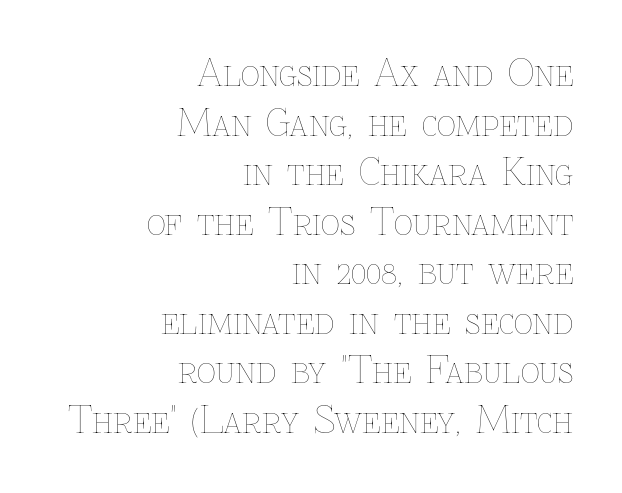
Q: Is the text bold? A: No.
Q: Is the text italic (slanted)? A: No, it is upright.
Q: Is the text underlined? A: No.
Q: How is the paragraph aligned? A: Right-aligned.
Q: Is the spacing between letters normal or unusually wide? A: Normal.
Q: Is the spacing between lines tight, normal or loose? A: Normal.
Q: Width (condensed, normal, or wide)? A: Normal.
Q: Stroke contrast? A: Low.
Q: x-height? A: Medium.
Q: Monospaced? A: No.
